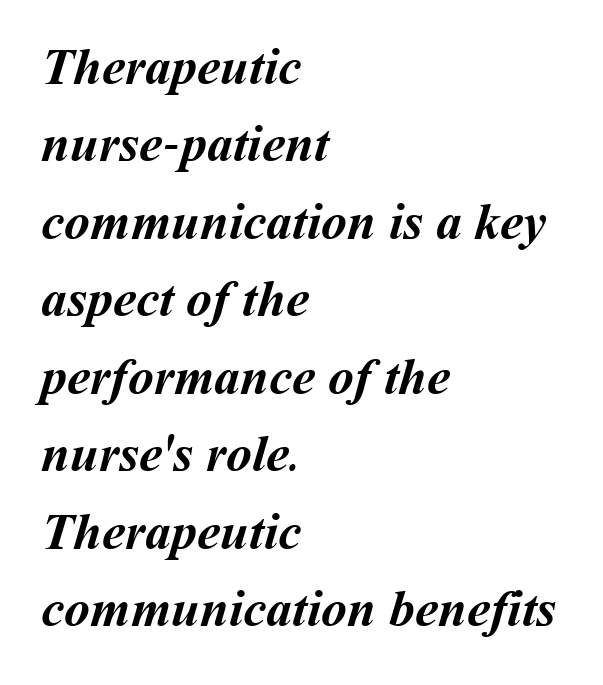
Q: Is the text bold? A: Yes.
Q: Is the text underlined? A: No.
Q: How is the paragraph aligned? A: Left-aligned.
Q: Is the spacing between letters normal or unusually wide? A: Normal.
Q: Is the spacing between lines tight, normal or loose? A: Normal.
Q: Width (condensed, normal, or wide)? A: Normal.
Q: Stroke contrast? A: Medium.
Q: x-height? A: Medium.
Q: Monospaced? A: No.
